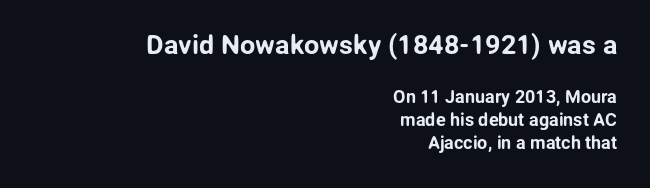
{"italic": "no", "underline": "no", "align": "right", "line_spacing": "normal", "line_spacing_ratio": 1.28, "letter_spacing": "normal", "letter_spacing_em": 0.0, "larger_block": "first", "size_ratio": 1.5, "glyph_px": 27}
